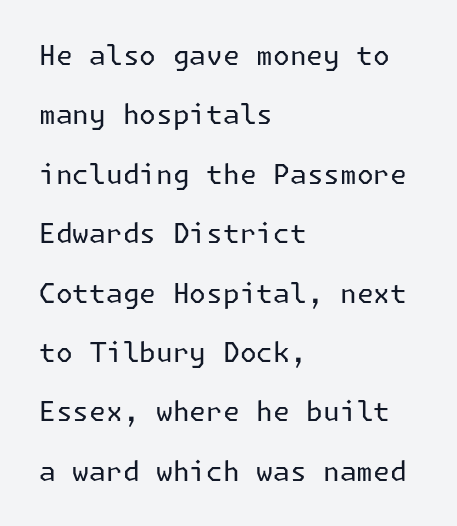
The image shows 27 px text type, upright; set left-aligned, loose line spacing (2.2x), normal letter spacing, not underlined.
